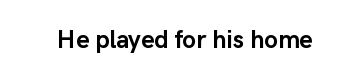
The image shows 25 px bold type, upright; set normal letter spacing, not underlined.
